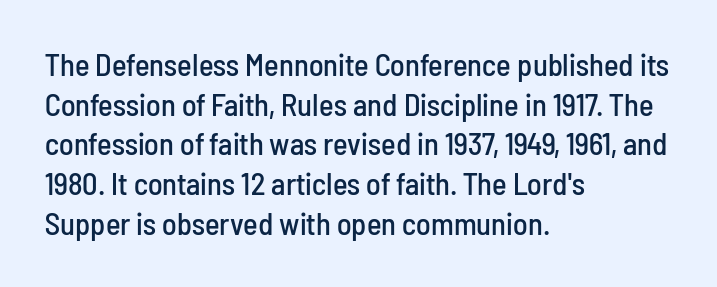
A typesetter would call this leading conventional body-copy spacing. This rendering features lettering with no underline. The face used here is proportionally spaced, like ordinary book or web type. The font family rendered here belongs to the sans-serif group. The rag falls on the right side of this text block. Tracking value appears to be zero — textbook default spacing.
